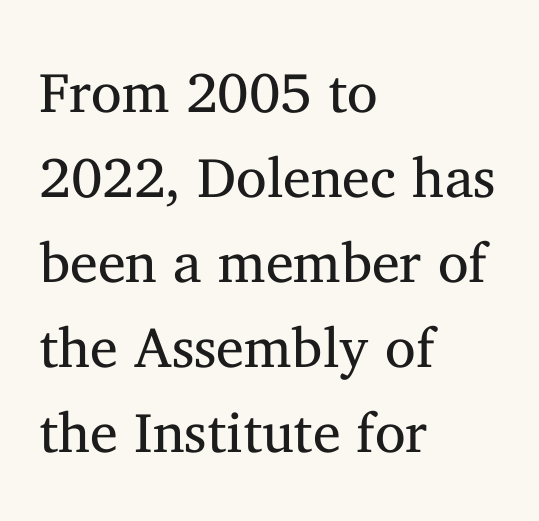
{"serif": "yes", "italic": "no", "bold": "no", "weight": "regular", "width": "normal", "stroke_contrast": "medium", "x_height": "medium", "monospaced": "no", "underline": "no", "align": "left", "line_spacing": "normal", "line_spacing_ratio": 1.52, "letter_spacing": "normal", "letter_spacing_em": 0.0, "glyph_px": 56}
